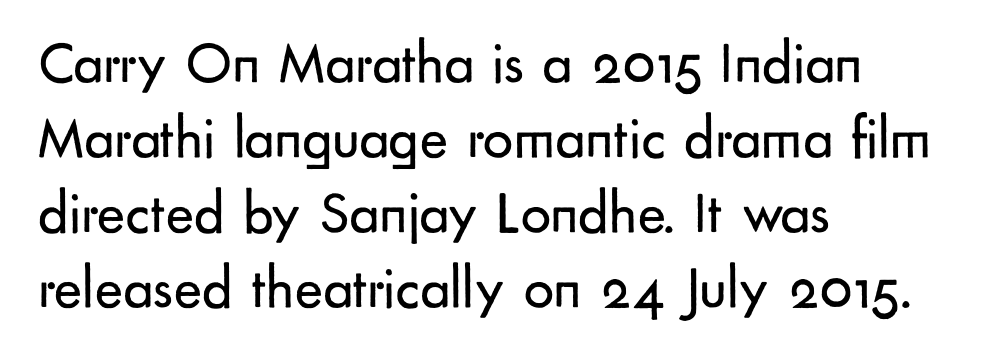
Q: Is the text bold? A: No.
Q: Is the text italic (slanted)? A: No, it is upright.
Q: Is the typeface a serif or a sans-serif typeface? A: Sans-serif.
Q: Is the text underlined? A: No.
Q: How is the paragraph aligned? A: Left-aligned.
Q: Is the spacing between letters normal or unusually wide? A: Normal.
Q: Is the spacing between lines tight, normal or loose? A: Normal.
Q: Width (condensed, normal, or wide)? A: Normal.
Q: Stroke contrast? A: Low.
Q: x-height? A: Small.
Q: Monospaced? A: No.
